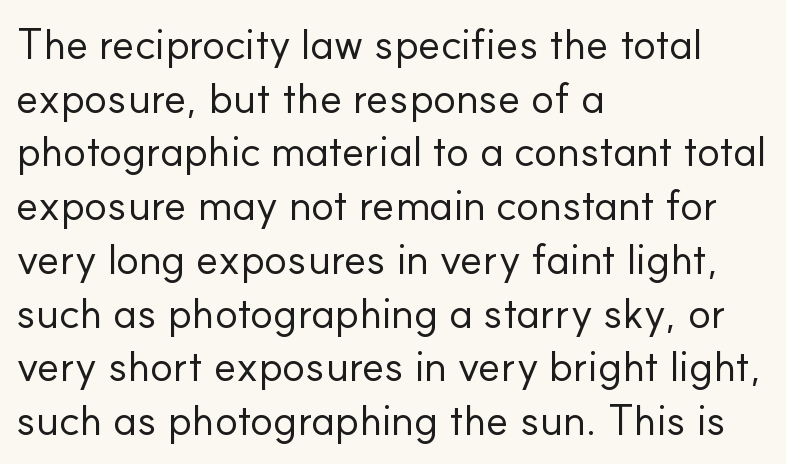
The image shows 43 px regular-weight sans-serif type, upright; set left-aligned, normal line spacing (1.25x), normal letter spacing, not underlined; low stroke contrast and a small x-height.
